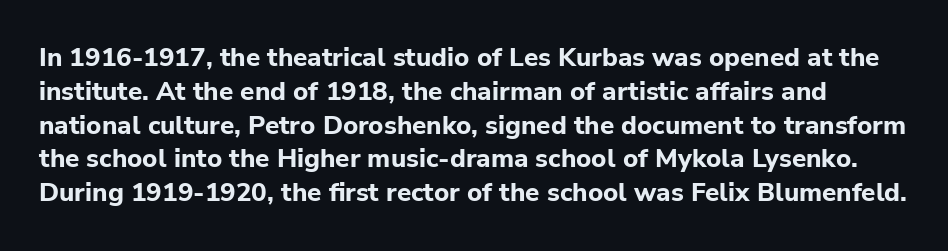
{"italic": "no", "bold": "yes", "underline": "no", "line_spacing": "normal", "line_spacing_ratio": 1.3, "letter_spacing": "normal", "letter_spacing_em": 0.0, "glyph_px": 26}
